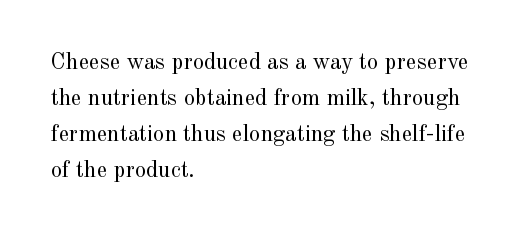
The image shows 23 px text type, upright; set left-aligned, normal line spacing (1.56x), normal letter spacing, not underlined.
